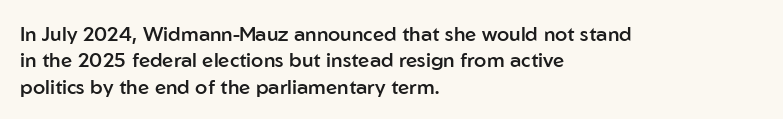
The image shows 20 px text type, upright; set left-aligned, normal line spacing (1.32x), normal letter spacing, not underlined.
